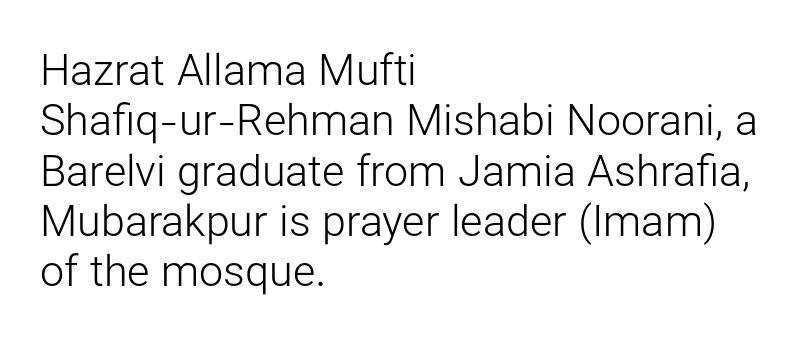
The image shows 43 px light sans-serif type, upright; set left-aligned, line spacing 1.17x, normal letter spacing, not underlined; low stroke contrast and a medium x-height.
